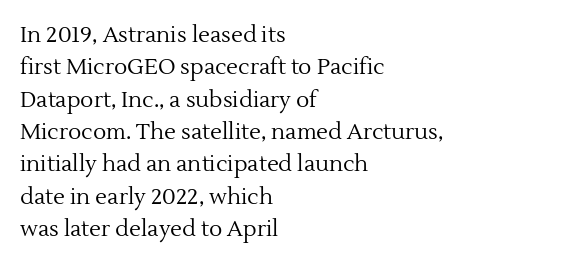
Q: Is the text bold? A: No.
Q: Is the text italic (slanted)? A: No, it is upright.
Q: Is the text underlined? A: No.
Q: How is the paragraph aligned? A: Left-aligned.
Q: Is the spacing between letters normal or unusually wide? A: Normal.
Q: Is the spacing between lines tight, normal or loose? A: Normal.
